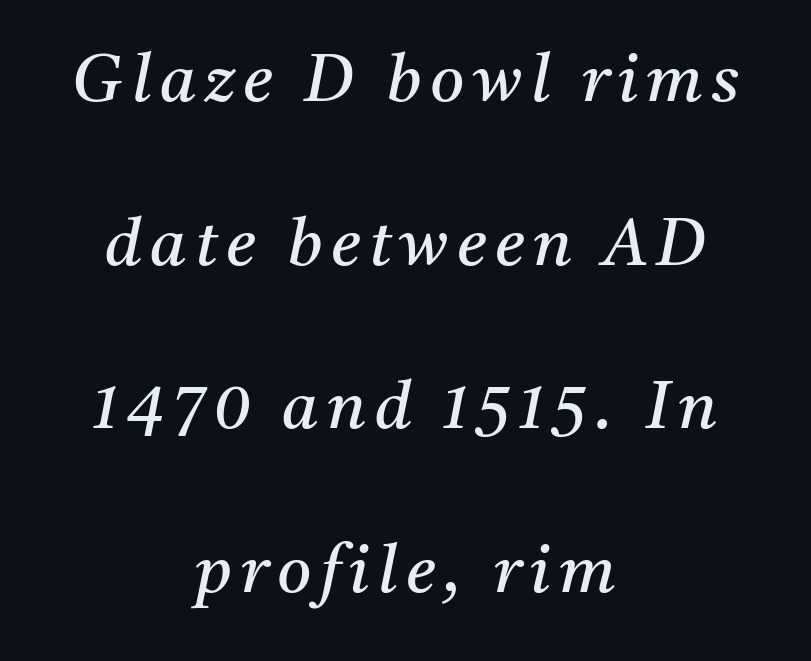
Horizontal alignment here is central, giving a formal, balanced look. The space directly below the letters is spotless. The glyphs look as if they've been sheared to an angle. Bold? No — there's no thickening of the strokes.
